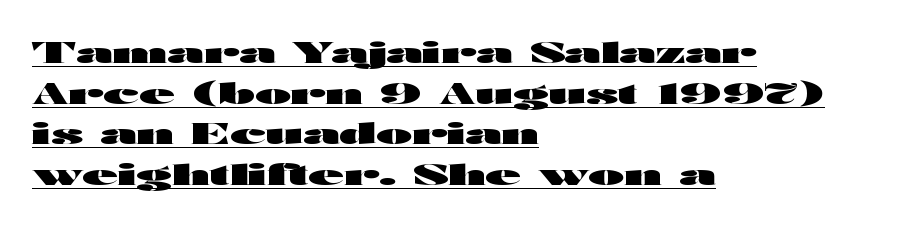
{"serif": "no", "italic": "no", "bold": "yes", "weight": "heavy", "width": "wide", "stroke_contrast": "high", "x_height": "medium", "monospaced": "no", "underline": "yes", "align": "left", "line_spacing": "normal", "line_spacing_ratio": 1.4, "letter_spacing": "normal", "letter_spacing_em": 0.0, "glyph_px": 29}
